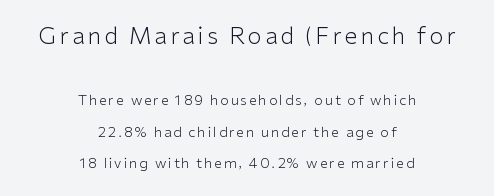
The image shows 23 px text type, upright; set centered, loose line spacing (2.25x), not underlined; the first (top) block is 1.64x larger.
